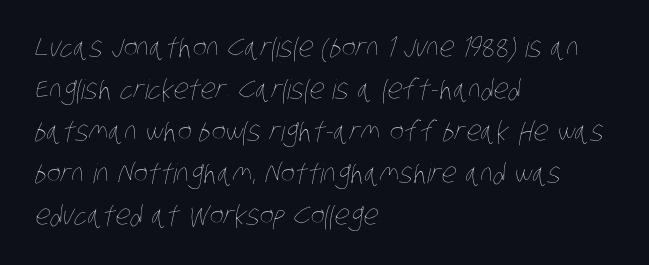
Q: Is the text bold? A: No.
Q: Is the text underlined? A: No.
Q: How is the paragraph aligned? A: Left-aligned.
Q: Is the spacing between letters normal or unusually wide? A: Normal.
Q: Is the spacing between lines tight, normal or loose? A: Normal.
